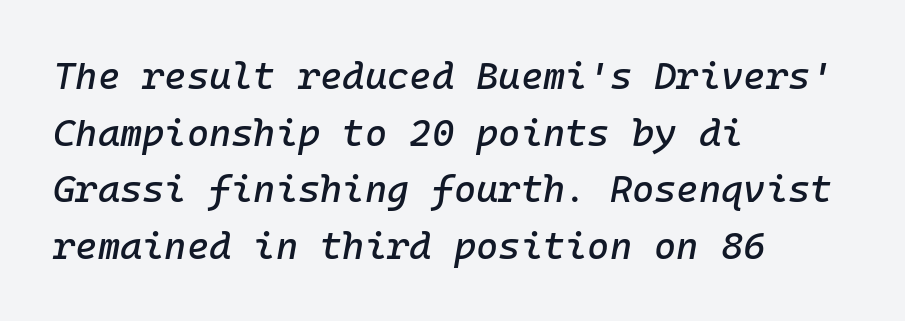
A classic flush-left, rag-right setting is used for this passage. Rule under the text: the space is simply empty. Compared with typical paragraphs, the rows here are spaced about the same. The passage shown is typed in a monospace face where columns stay perfectly aligned. Does extra space separate the letters? No, they use regular spacing. Compared with ordinary roman type, these characters are visibly tilted.
